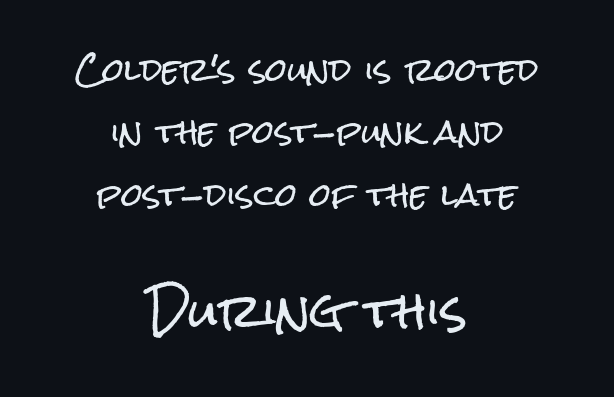
{"serif": "no", "italic": "no", "width": "condensed", "stroke_contrast": "low", "x_height": "medium", "monospaced": "no", "underline": "no", "align": "center", "line_spacing": "loose", "line_spacing_ratio": 2.01, "letter_spacing": "normal", "letter_spacing_em": 0.0, "larger_block": "second", "size_ratio": 1.48, "glyph_px": 46}
